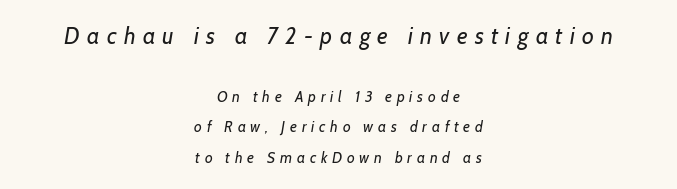
Character size in the leading block exceeds that of the trailing block. Caption: face not bold, strokes unweighted. What stands out about the letter spacing? Its width — letters are far apart. Short and long lines alike share a common midpoint. The zone under the glyphs is completely vacant.
